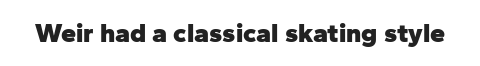
Q: Is the text bold? A: Yes.
Q: Is the text italic (slanted)? A: No, it is upright.
Q: Is the text underlined? A: No.
Q: Is the spacing between letters normal or unusually wide? A: Normal.
